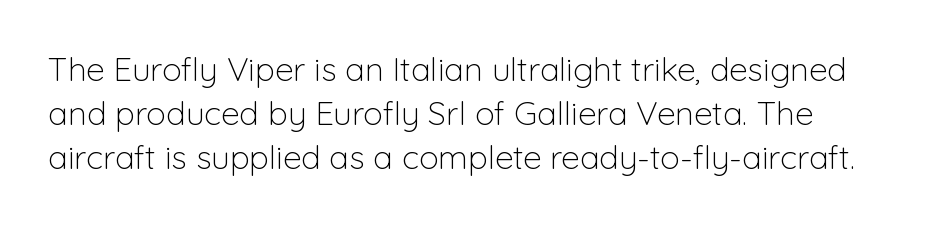
The image shows 33 px light sans-serif type, upright; set normal line spacing (1.34x), normal letter spacing, not underlined; low stroke contrast and a medium x-height.
